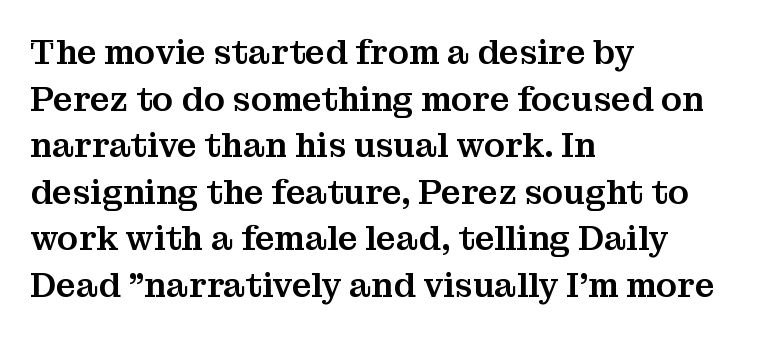
The gap between lines stays unmarked. Note the varied advance widths — an 'i' is clearly narrower than an 'm'. Yep, those are serifs on the letters. A classic flush-left, rag-right setting is used for this passage. Rows of type keep a routine distance in the vertical direction. The axis of the letterforms is exactly vertical.
